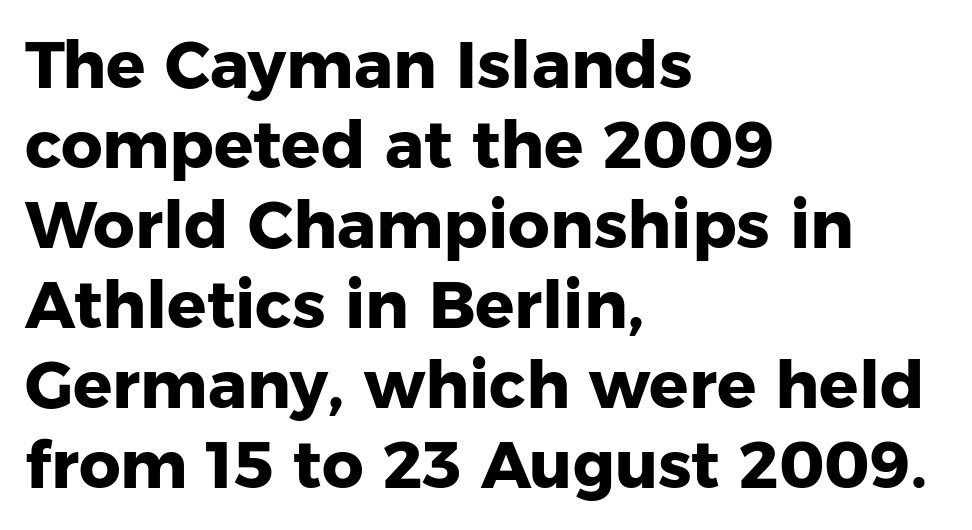
The image shows 65 px heavy sans-serif type, upright; set left-aligned, line spacing 1.23x, normal letter spacing, not underlined; low stroke contrast and a medium x-height.
